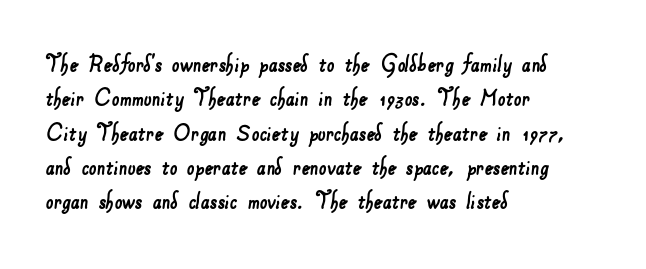
{"underline": "no", "align": "left", "line_spacing": "normal", "line_spacing_ratio": 1.27, "letter_spacing": "normal", "letter_spacing_em": 0.0, "glyph_px": 27}
